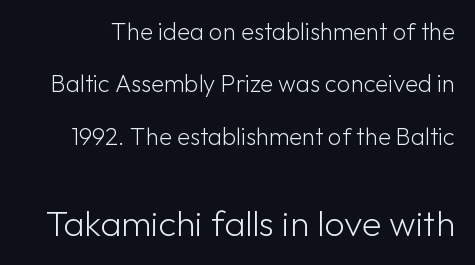
The image shows 36 px light sans-serif type, upright; set loose line spacing (2.18x), normal letter spacing, not underlined; the second (bottom) block is 1.5x larger; low stroke contrast and a medium x-height.
